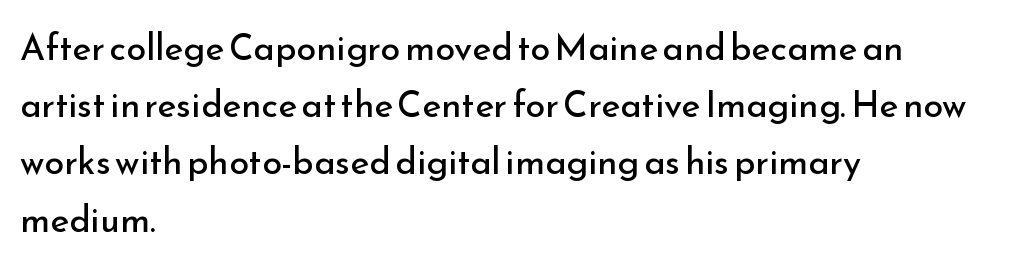
These lines were composed using upright roman letters. The letters sit at their default tracking, neither squeezed nor spread. This sample uses a sans-serif face. The gap between lines stays unmarked. Every row of glyphs begins at an identical x-position on the left.
